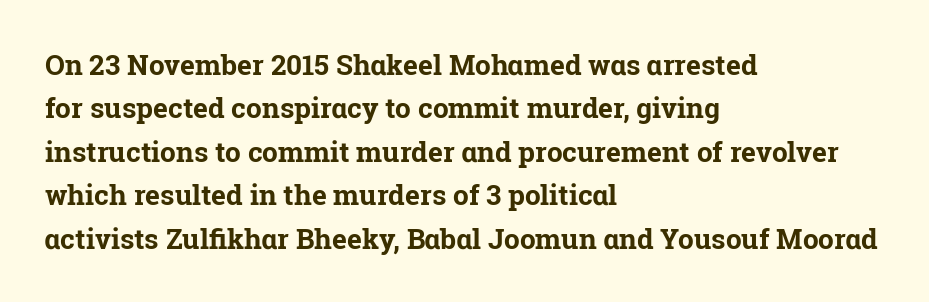
{"serif": "yes", "italic": "no", "bold": "yes", "weight": "bold", "width": "normal", "stroke_contrast": "low", "x_height": "medium", "monospaced": "no", "underline": "no", "align": "left", "line_spacing": "normal", "line_spacing_ratio": 1.55, "letter_spacing": "normal", "letter_spacing_em": 0.0, "glyph_px": 28}
